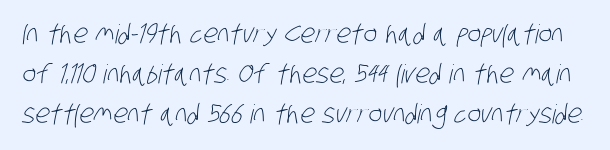
Q: Is the text bold? A: No.
Q: Is the text underlined? A: No.
Q: Is the spacing between letters normal or unusually wide? A: Normal.
Q: Is the spacing between lines tight, normal or loose? A: Normal.
